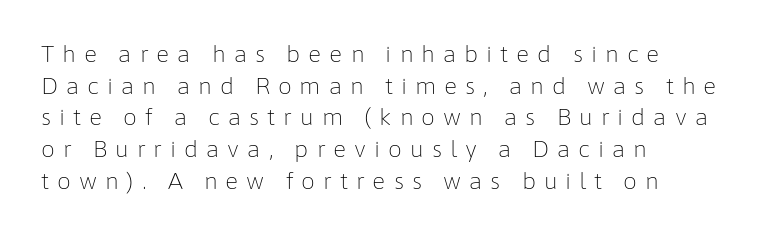
Q: Is the text bold? A: No.
Q: Is the text italic (slanted)? A: No, it is upright.
Q: Is the text underlined? A: No.
Q: How is the paragraph aligned? A: Left-aligned.
Q: Is the spacing between letters normal or unusually wide? A: Unusually wide.
Q: Is the spacing between lines tight, normal or loose? A: Normal.
